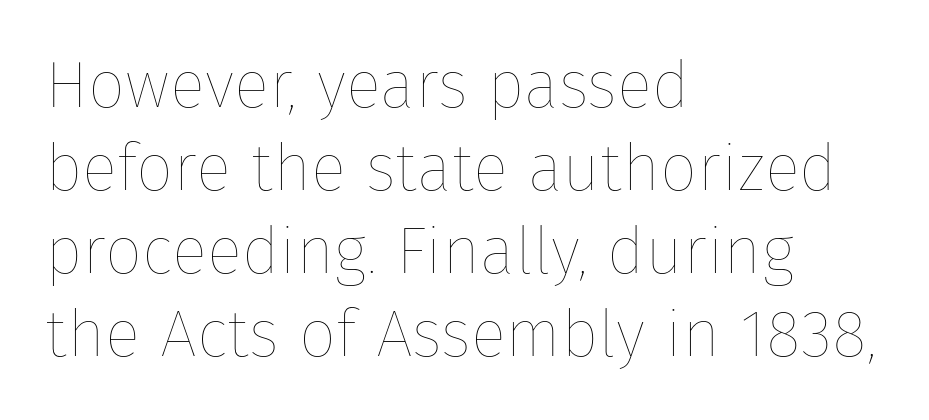
{"italic": "no", "bold": "no", "weight": "thin", "width": "normal", "stroke_contrast": "low", "x_height": "medium", "monospaced": "no", "underline": "no", "align": "left", "line_spacing": "normal", "line_spacing_ratio": 1.26, "letter_spacing": "normal", "letter_spacing_em": 0.0, "glyph_px": 66}
